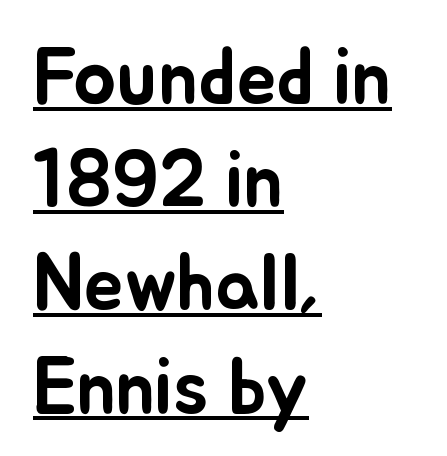
The image shows 80 px text type, upright; set left-aligned, normal line spacing (1.29x), normal letter spacing, underlined; low stroke contrast and a small x-height.
